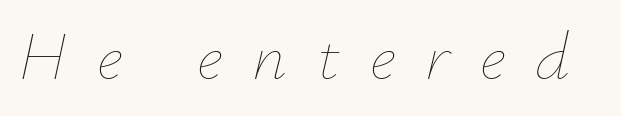
Q: Is the text bold? A: No.
Q: Is the text italic (slanted)? A: Yes, it leans right by about 12 degrees.
Q: Is the text underlined? A: No.
Q: Is the spacing between letters normal or unusually wide? A: Unusually wide.
Q: Width (condensed, normal, or wide)? A: Normal.
Q: Stroke contrast? A: Low.
Q: x-height? A: Small.
Q: Monospaced? A: No.
